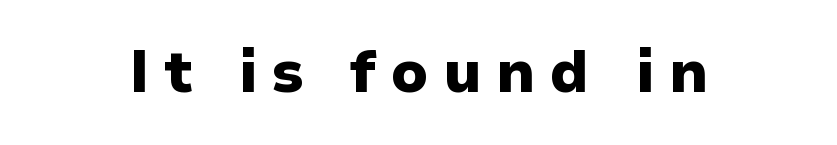
Q: Is the text bold? A: Yes.
Q: Is the text italic (slanted)? A: No, it is upright.
Q: Is the typeface a serif or a sans-serif typeface? A: Sans-serif.
Q: Is the text underlined? A: No.
Q: How is the paragraph aligned? A: Centered.
Q: Is the spacing between letters normal or unusually wide? A: Unusually wide.
Q: Width (condensed, normal, or wide)? A: Normal.
Q: Stroke contrast? A: Low.
Q: x-height? A: Medium.
Q: Monospaced? A: No.
